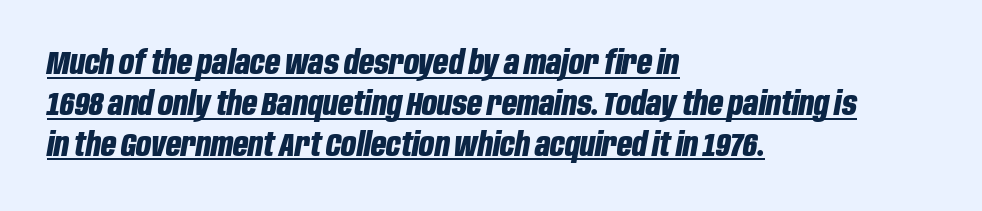
Q: Is the text bold? A: Yes.
Q: Is the text italic (slanted)? A: Yes, it leans right by about 10 degrees.
Q: Is the text underlined? A: Yes.
Q: How is the paragraph aligned? A: Left-aligned.
Q: Is the spacing between letters normal or unusually wide? A: Normal.
Q: Width (condensed, normal, or wide)? A: Condensed.
Q: Stroke contrast? A: Low.
Q: x-height? A: Large.
Q: Monospaced? A: No.
